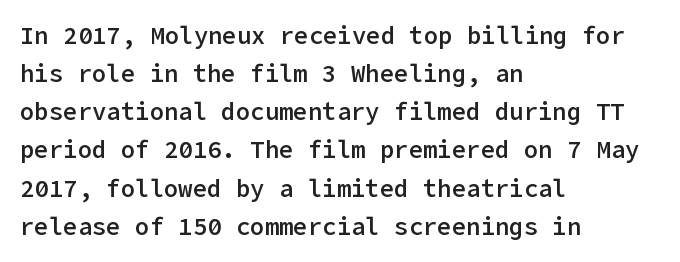
Q: Is the text bold? A: Semi-bold.
Q: Is the text italic (slanted)? A: No, it is upright.
Q: Is the text underlined? A: No.
Q: How is the paragraph aligned? A: Left-aligned.
Q: Is the spacing between letters normal or unusually wide? A: Normal.
Q: Is the spacing between lines tight, normal or loose? A: Normal.
